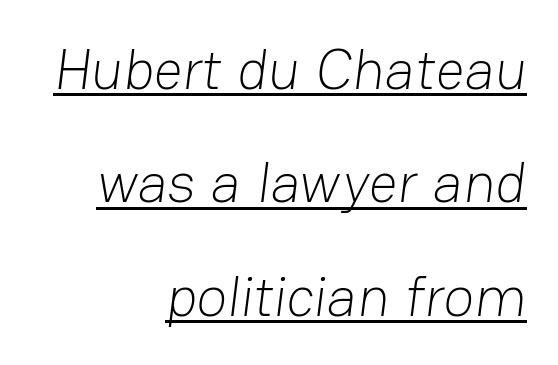
The image shows 57 px light sans-serif type; set right-aligned, loose line spacing (1.99x), normal letter spacing, underlined; low stroke contrast and a medium x-height.
